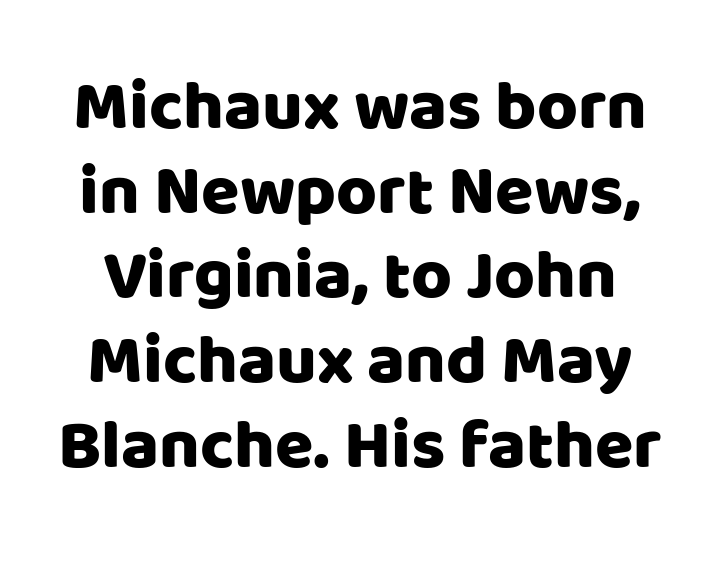
Ordinary non-slanted type is in use. The letters advance in unequal steps, a hallmark of proportional type. Note: no serifs on the glyphs. How are the letters spaced? Ordinarily, with no added tracking.
